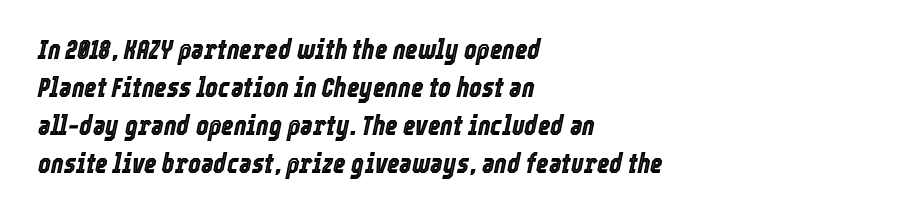
The image shows 27 px text type, italic (leaning right); set left-aligned, normal line spacing (1.41x), normal letter spacing, not underlined.
